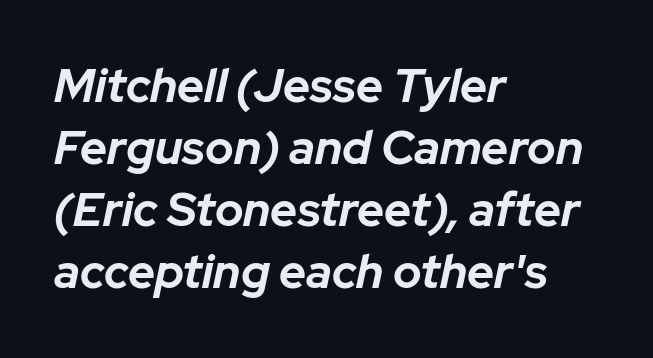
Just letters on the line, the space beneath them empty. Proportional: the letters do not fall into vertical columns. Plenty of ink on the page — the face is bold. Left-aligned paragraph, ragged on the right. You could call the tracking neutral — neither tight nor loose. Quick note: interline space is typical.
